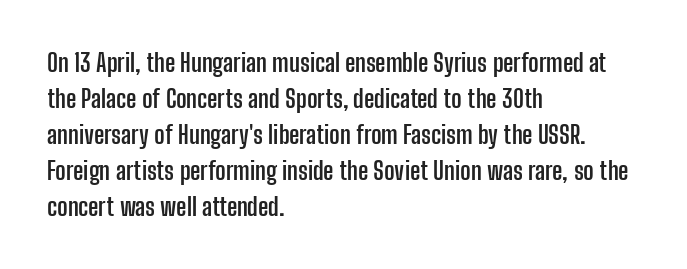
{"italic": "no", "bold": "yes", "underline": "no", "align": "left", "line_spacing": "normal", "line_spacing_ratio": 1.44, "letter_spacing": "normal", "letter_spacing_em": 0.0, "glyph_px": 25}
